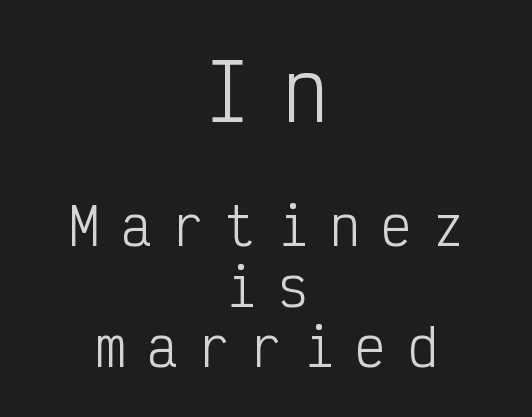
The image shows 77 px light, condensed sans-serif type, upright, monospaced; set centered, line spacing 1.18x, unusually wide letter spacing (+0.42 em), not underlined; the first (top) block is 1.51x larger; low stroke contrast and a medium x-height.
